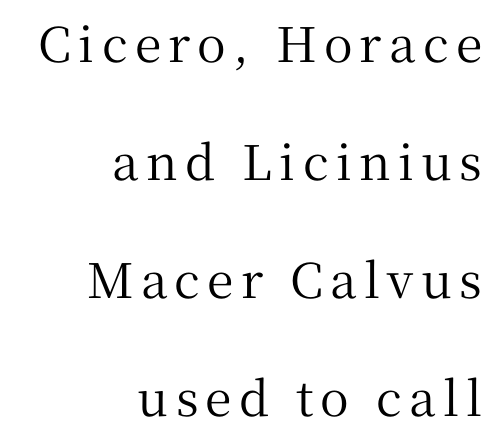
{"serif": "yes", "italic": "no", "width": "normal", "stroke_contrast": "medium", "x_height": "medium", "monospaced": "no", "underline": "no", "align": "right", "line_spacing": "loose", "line_spacing_ratio": 2.46, "glyph_px": 48}
